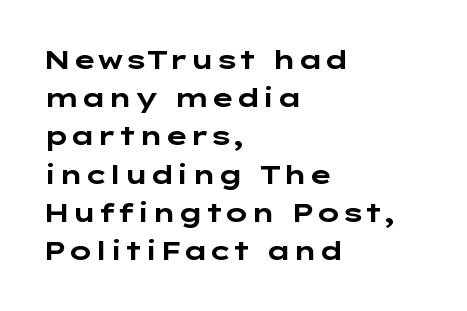
Q: Is the text bold? A: Yes.
Q: Is the text italic (slanted)? A: No, it is upright.
Q: Is the text underlined? A: No.
Q: How is the paragraph aligned? A: Left-aligned.
Q: Is the spacing between letters normal or unusually wide? A: Normal.
Q: Is the spacing between lines tight, normal or loose? A: Normal.
